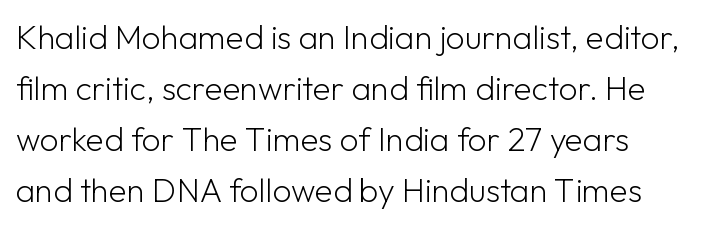
Regarding serifs, this sample does without them. The type sits square on the baseline with zero lean. Horizontal bands of white between lines are of average thickness. The letters sit at their default tracking, neither squeezed nor spread. Is the type heavy? It reads as light-to-regular instead.
